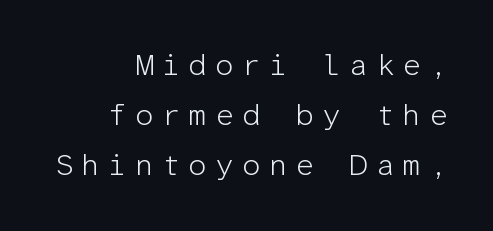
Q: Is the text bold? A: No.
Q: Is the text italic (slanted)? A: No, it is upright.
Q: Is the typeface a serif or a sans-serif typeface? A: Sans-serif.
Q: Is the text underlined? A: No.
Q: How is the paragraph aligned? A: Right-aligned.
Q: Is the spacing between letters normal or unusually wide? A: Unusually wide.
Q: Is the spacing between lines tight, normal or loose? A: Normal.
Q: Width (condensed, normal, or wide)? A: Normal.
Q: Stroke contrast? A: Low.
Q: x-height? A: Medium.
Q: Monospaced? A: Yes.
